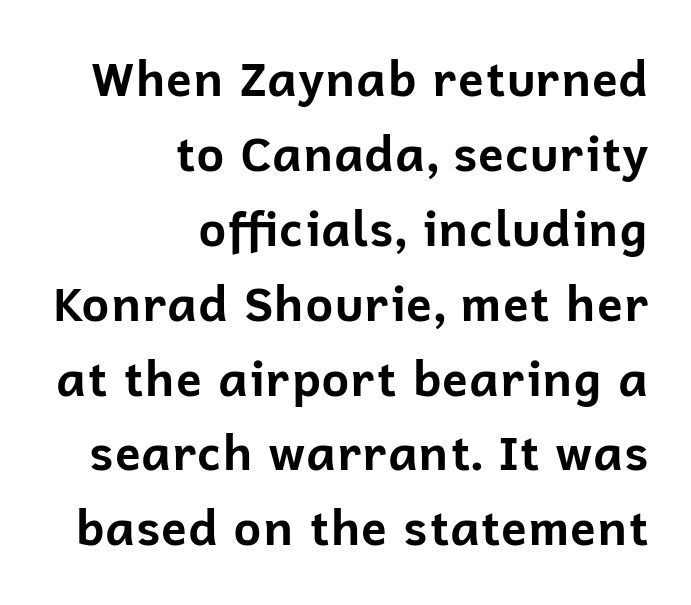
Q: Is the text bold? A: Yes.
Q: Is the text italic (slanted)? A: No, it is upright.
Q: Is the typeface a serif or a sans-serif typeface? A: Sans-serif.
Q: Is the text underlined? A: No.
Q: How is the paragraph aligned? A: Right-aligned.
Q: Is the spacing between letters normal or unusually wide? A: Normal.
Q: Is the spacing between lines tight, normal or loose? A: Normal.
Q: Width (condensed, normal, or wide)? A: Normal.
Q: Stroke contrast? A: Low.
Q: x-height? A: Medium.
Q: Monospaced? A: No.
